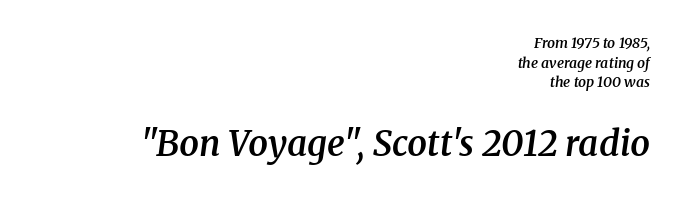
Q: Is the text bold? A: Semi-bold.
Q: Is the text italic (slanted)? A: Yes, it leans right by about 8 degrees.
Q: Is the typeface a serif or a sans-serif typeface? A: Serif.
Q: Is the text underlined? A: No.
Q: How is the paragraph aligned? A: Right-aligned.
Q: Is the spacing between letters normal or unusually wide? A: Normal.
Q: Is the spacing between lines tight, normal or loose? A: Normal.
Q: Which block of text is set in a larger size, the first (top) or the second (bottom)? A: The second (bottom) one.
Q: Width (condensed, normal, or wide)? A: Normal.
Q: Stroke contrast? A: Medium.
Q: x-height? A: Medium.
Q: Monospaced? A: No.
